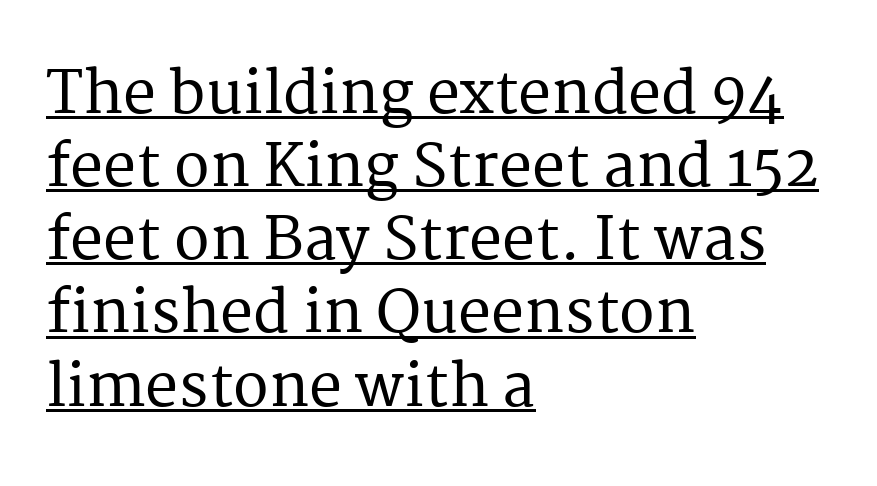
{"serif": "yes", "italic": "no", "width": "normal", "stroke_contrast": "medium", "x_height": "medium", "monospaced": "no", "underline": "yes", "align": "left", "line_spacing_ratio": 1.24, "letter_spacing": "normal", "letter_spacing_em": 0.0, "glyph_px": 59}
